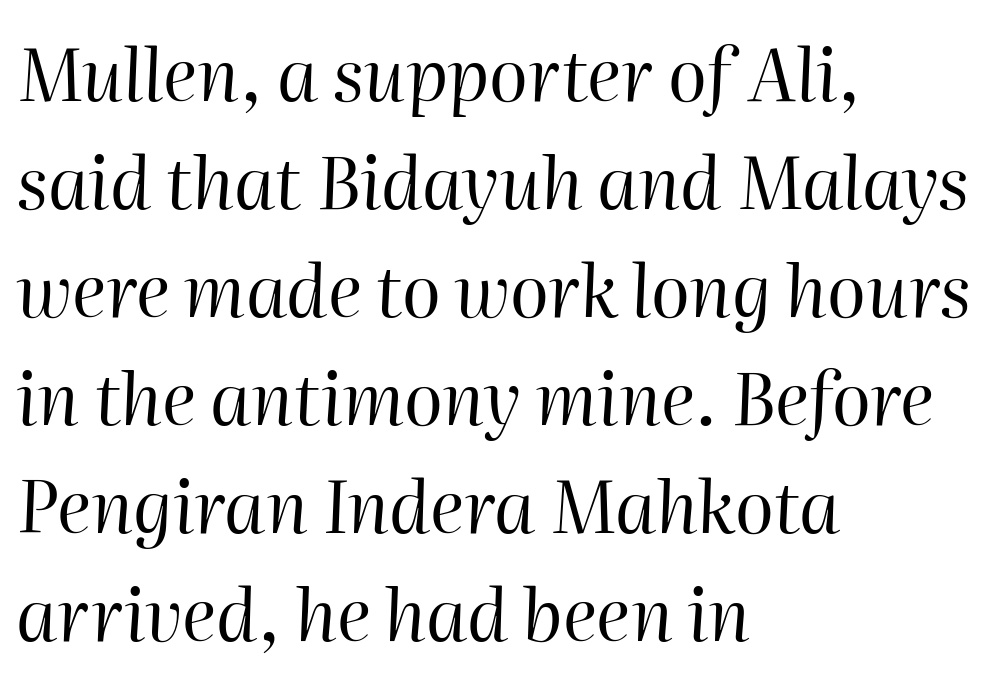
The passage is arranged the way most books set body copy — flush left. Designer's note — italics engaged. Note the varied advance widths — an 'i' is clearly narrower than an 'm'. Rows of type keep a routine distance in the vertical direction. This sample uses plain, unmodified letter spacing. Nothing heavy about these letters — not bold at all.
